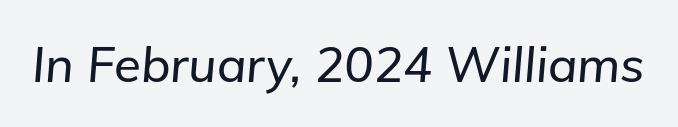
The image shows 49 px text type, italic (leaning right); set normal letter spacing, not underlined; low stroke contrast and a medium x-height.
